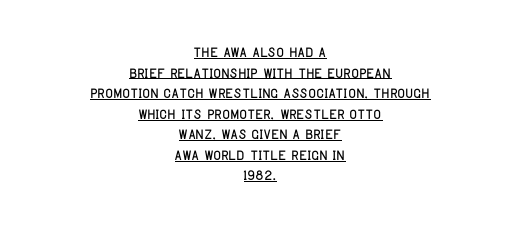
You could barely slide anything between these rows. Tall strokes in this sample are plumb rather than angled. You can see a thin bar hugging the bottom of the glyphs. Layout note: lines centered. Default kerning and tracking; the words read as compact shapes.
